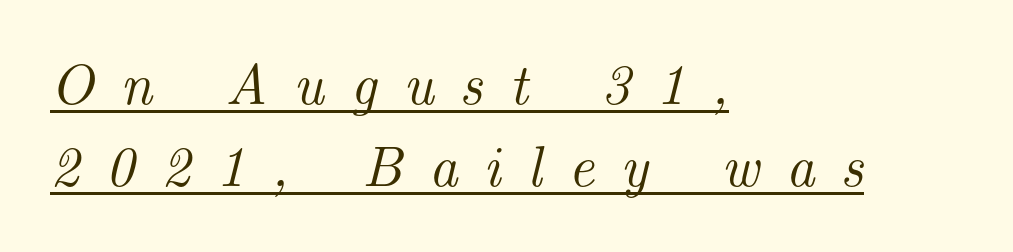
Somebody hit Ctrl+U on this one — the words are underlined. The paragraph has a hard left edge and a soft right edge. Does extra space separate the letters? Yes, quite a lot of it. What kind of face is this? One with serifs.
